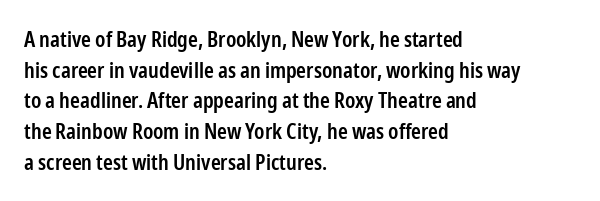
{"italic": "no", "bold": "semi", "underline": "no", "align": "left", "line_spacing": "normal", "line_spacing_ratio": 1.46, "letter_spacing": "normal", "letter_spacing_em": 0.0, "glyph_px": 21}
